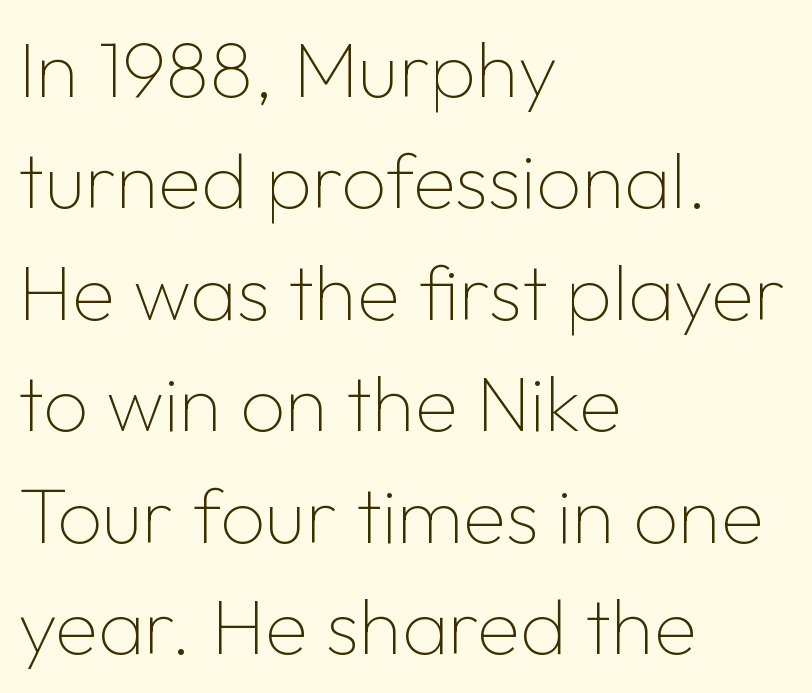
In CSS terms this would be text-align: left. A quiet, ordinary-to-light weight characterises the typeface. These lines were composed using upright roman letters. The space beneath each line is pristine and unruled.
